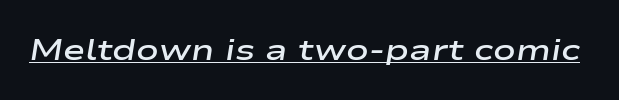
{"italic": "yes", "lean": "right", "slant_degrees": 9, "bold": "semi", "weight": "semibold", "width": "wide", "stroke_contrast": "low", "x_height": "medium", "monospaced": "no", "underline": "yes", "letter_spacing": "normal", "letter_spacing_em": 0.0, "glyph_px": 30}
